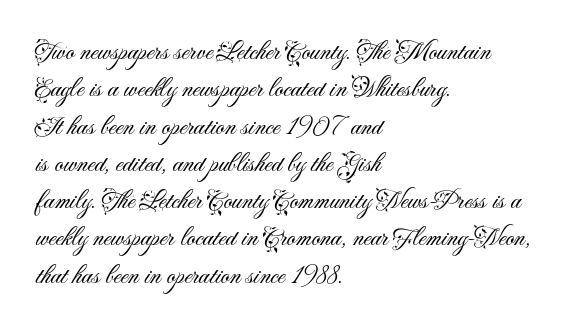
Q: Is the text bold? A: No.
Q: Is the text italic (slanted)? A: Yes.
Q: Is the text underlined? A: No.
Q: How is the paragraph aligned? A: Left-aligned.
Q: Is the spacing between letters normal or unusually wide? A: Normal.
Q: Is the spacing between lines tight, normal or loose? A: Normal.
